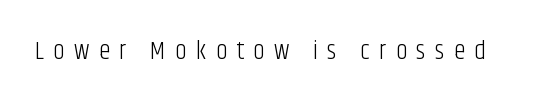
Q: Is the text bold? A: No.
Q: Is the text italic (slanted)? A: No, it is upright.
Q: Is the text underlined? A: No.
Q: Is the spacing between letters normal or unusually wide? A: Unusually wide.
